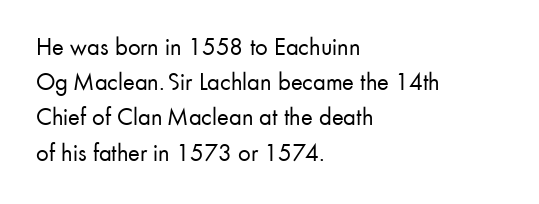
The image shows 25 px text type, upright; set left-aligned, normal line spacing (1.41x), normal letter spacing, not underlined.
